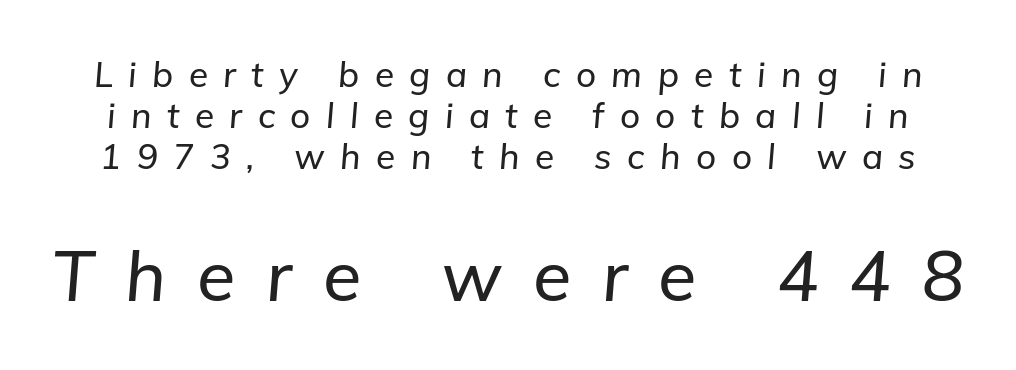
The designer gave the closing block more size than the opening block. Here the glyphs are tracked loosely, breaking word shapes into spaced letters. The passage shown is typed in a proportional face where columns would drift. Slant detected: the letters are inclined. Beneath every word, the page is bare.
